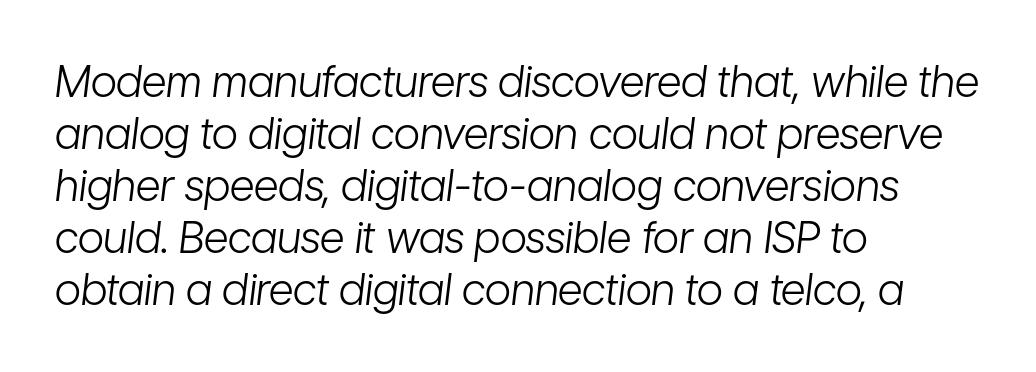
Q: Is the text bold? A: No.
Q: Is the text italic (slanted)? A: Yes, it leans right by about 7 degrees.
Q: Is the text underlined? A: No.
Q: How is the paragraph aligned? A: Left-aligned.
Q: Is the spacing between letters normal or unusually wide? A: Normal.
Q: Width (condensed, normal, or wide)? A: Condensed.
Q: Stroke contrast? A: Low.
Q: x-height? A: Medium.
Q: Monospaced? A: No.
